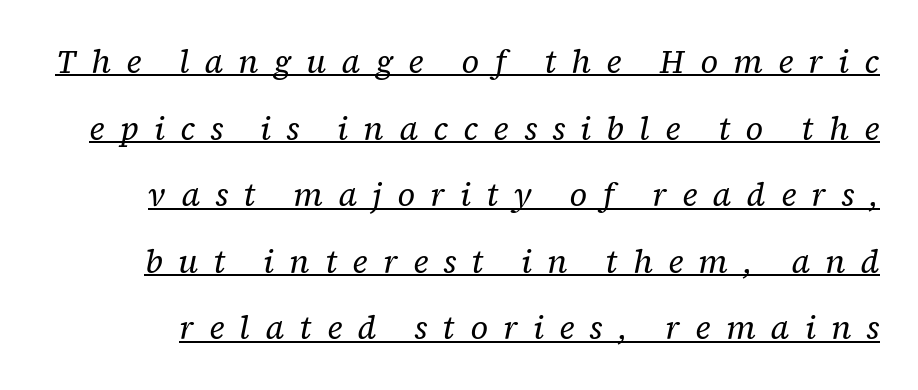
The image shows 32 px regular-weight serif type, italic (leaning right); set loose line spacing (2.08x), unusually wide letter spacing (+0.48 em), underlined; low stroke contrast and a medium x-height.
